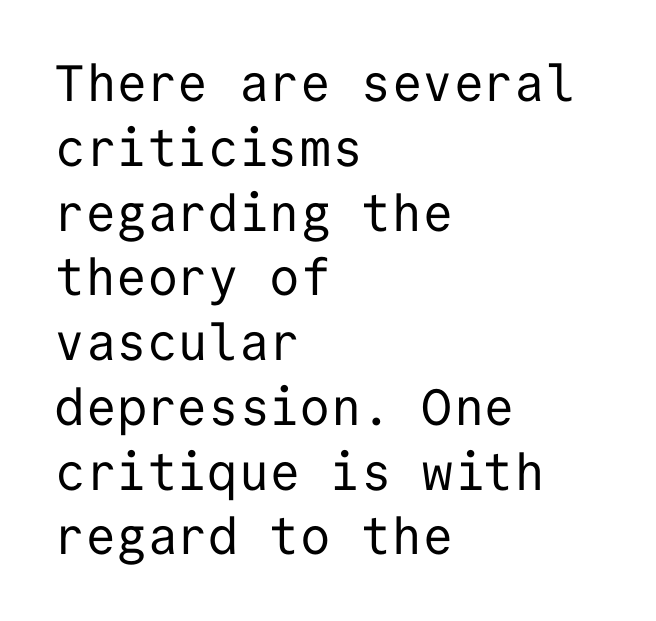
{"serif": "no", "italic": "no", "bold": "no", "weight": "regular", "width": "normal", "stroke_contrast": "low", "x_height": "medium", "monospaced": "yes", "underline": "no", "align": "left", "line_spacing": "normal", "line_spacing_ratio": 1.27, "letter_spacing": "normal", "letter_spacing_em": 0.0, "glyph_px": 51}
